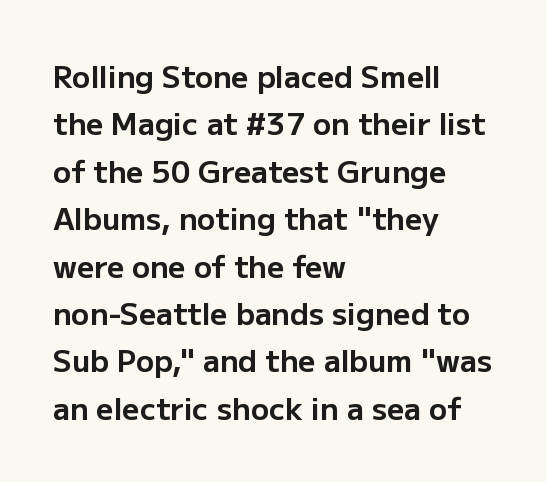
The image shows 30 px bold sans-serif type, upright; set left-aligned, normal line spacing (1.58x), normal letter spacing, not underlined; low stroke contrast and a medium x-height.
